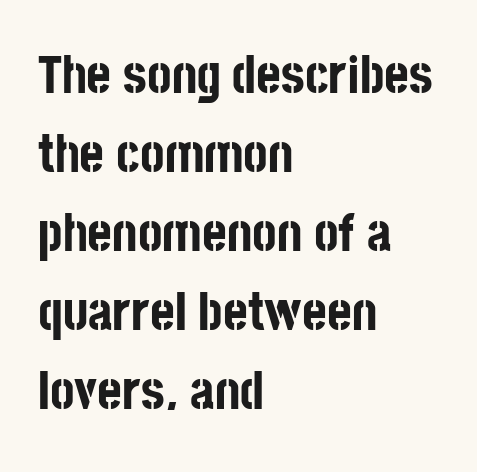
{"serif": "no", "italic": "no", "bold": "yes", "weight": "bold", "width": "condensed", "stroke_contrast": "low", "x_height": "large", "monospaced": "no", "underline": "no", "align": "left", "line_spacing": "normal", "line_spacing_ratio": 1.49, "letter_spacing": "normal", "letter_spacing_em": 0.0, "glyph_px": 53}
